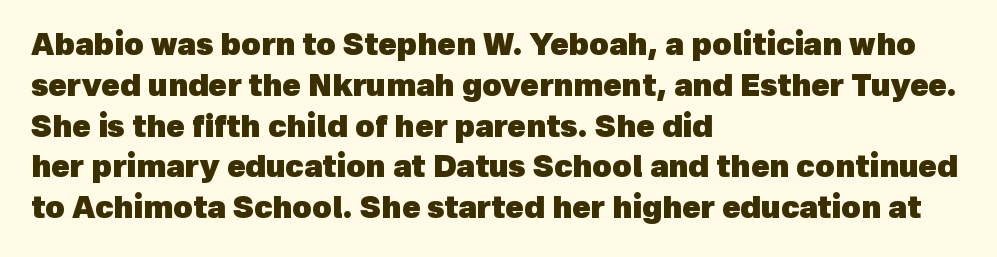
Q: Is the text bold? A: Yes.
Q: Is the typeface a serif or a sans-serif typeface? A: Sans-serif.
Q: Is the text underlined? A: No.
Q: How is the paragraph aligned? A: Left-aligned.
Q: Is the spacing between letters normal or unusually wide? A: Normal.
Q: Is the spacing between lines tight, normal or loose? A: Normal.
Q: Width (condensed, normal, or wide)? A: Normal.
Q: x-height? A: Medium.
Q: Monospaced? A: No.
